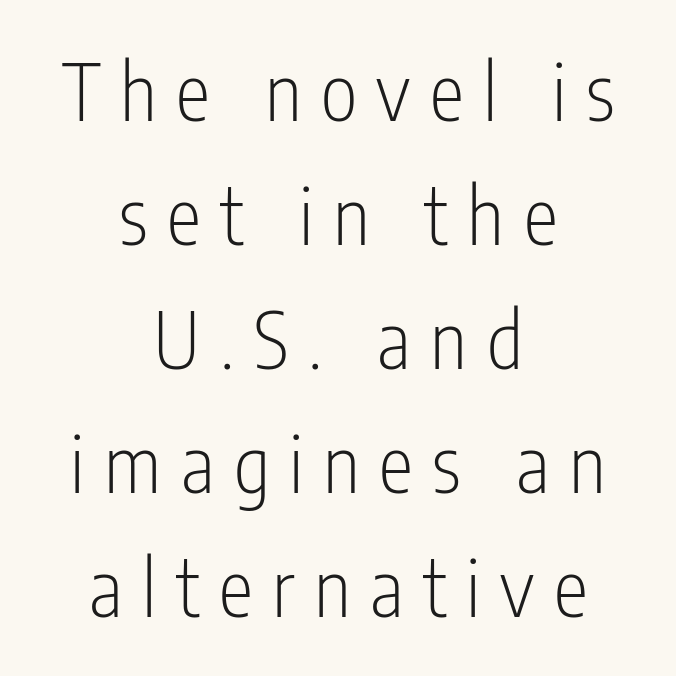
The image shows 78 px light, condensed sans-serif type, upright; set centered, normal line spacing (1.59x), unusually wide letter spacing (+0.25 em), not underlined; low stroke contrast and a medium x-height.
